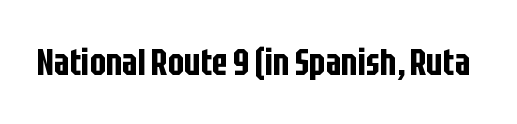
When letters stand straight like this, we call the style roman or upright. The specimen omits any rule beneath the text block's lines. To sum up the face: it is a sans, with no serifs. Spacing between characters is what you'd get straight out of the box. The face used here is proportionally spaced, like ordinary book or web type.
